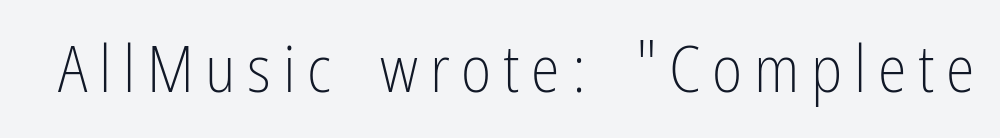
Counters stay open thanks to moderate or lighter strokes. The specimen omits any rule beneath the text block's lines. Unlike a traditional serif, this face leaves its strokes unadorned. Unlike italic type, these characters show no tilt at all. Is this a fixed-width face? No — the glyphs have proportional, varying widths.
